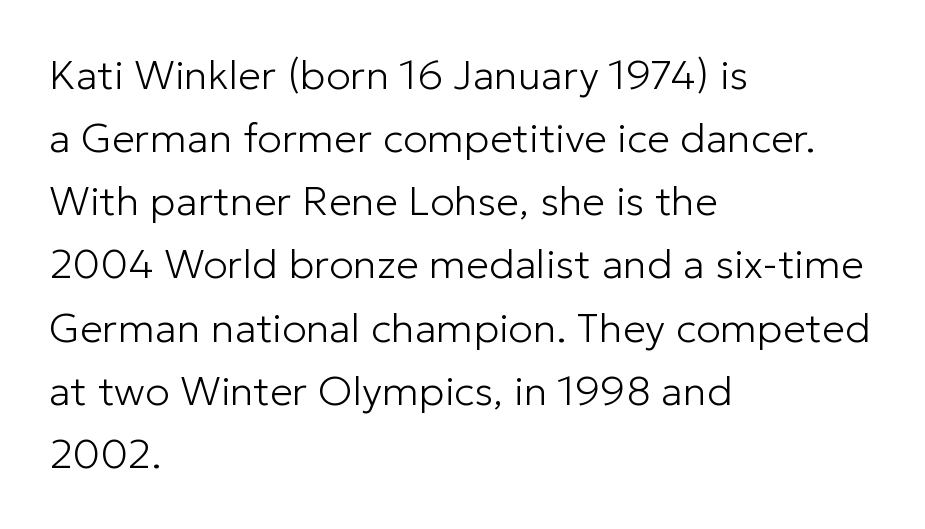
The image shows 41 px light sans-serif type, upright; set left-aligned, normal line spacing (1.54x), normal letter spacing, not underlined; low stroke contrast and a medium x-height.
